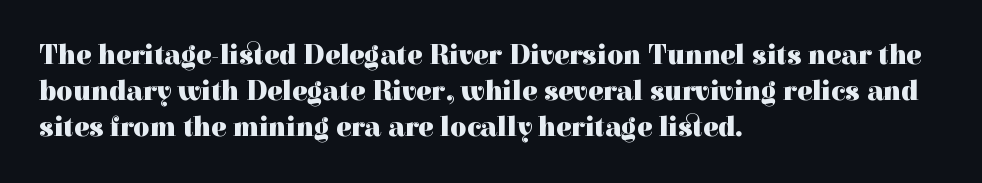
Q: Is the text bold? A: Yes.
Q: Is the text italic (slanted)? A: No, it is upright.
Q: Is the typeface a serif or a sans-serif typeface? A: Serif.
Q: Is the text underlined? A: No.
Q: How is the paragraph aligned? A: Left-aligned.
Q: Is the spacing between letters normal or unusually wide? A: Normal.
Q: Is the spacing between lines tight, normal or loose? A: Normal.
Q: Width (condensed, normal, or wide)? A: Normal.
Q: x-height? A: Medium.
Q: Monospaced? A: No.
